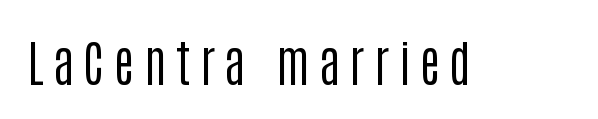
Q: Is the text bold? A: No.
Q: Is the text italic (slanted)? A: No, it is upright.
Q: Is the typeface a serif or a sans-serif typeface? A: Sans-serif.
Q: Is the text underlined? A: No.
Q: Width (condensed, normal, or wide)? A: Condensed.
Q: Stroke contrast? A: Low.
Q: x-height? A: Large.
Q: Monospaced? A: No.
